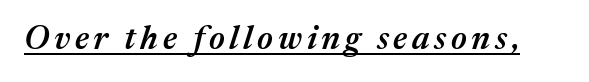
{"italic": "yes", "lean": "right", "slant_degrees": 17, "bold": "semi", "weight": "semibold", "width": "normal", "stroke_contrast": "medium", "x_height": "medium", "monospaced": "no", "underline": "yes", "glyph_px": 33}
